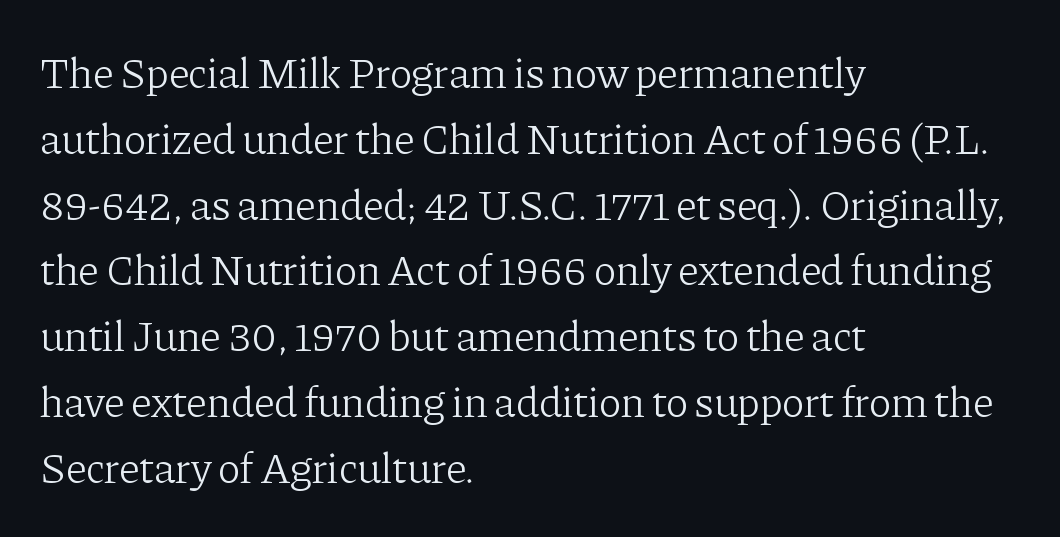
Q: Is the text bold? A: No.
Q: Is the text italic (slanted)? A: No, it is upright.
Q: Is the typeface a serif or a sans-serif typeface? A: Serif.
Q: Is the text underlined? A: No.
Q: How is the paragraph aligned? A: Left-aligned.
Q: Is the spacing between letters normal or unusually wide? A: Normal.
Q: Is the spacing between lines tight, normal or loose? A: Normal.
Q: Width (condensed, normal, or wide)? A: Normal.
Q: Stroke contrast? A: Low.
Q: x-height? A: Medium.
Q: Monospaced? A: No.
